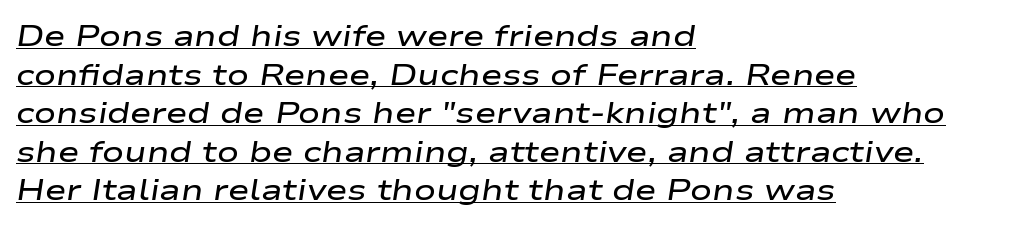
{"italic": "yes", "lean": "right", "slant_degrees": 9, "bold": "semi", "weight": "semibold", "width": "wide", "stroke_contrast": "low", "x_height": "medium", "monospaced": "no", "underline": "yes", "align": "left", "line_spacing": "normal", "line_spacing_ratio": 1.33, "letter_spacing": "normal", "letter_spacing_em": 0.0, "glyph_px": 29}
